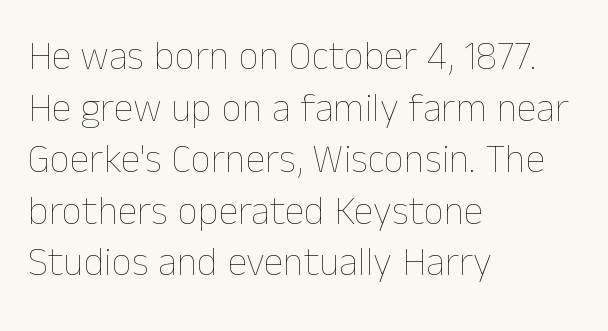
{"italic": "no", "bold": "no", "weight": "thin", "width": "normal", "stroke_contrast": "low", "x_height": "medium", "monospaced": "no", "underline": "no", "align": "left", "line_spacing": "normal", "line_spacing_ratio": 1.29, "letter_spacing": "normal", "letter_spacing_em": 0.0, "glyph_px": 40}
